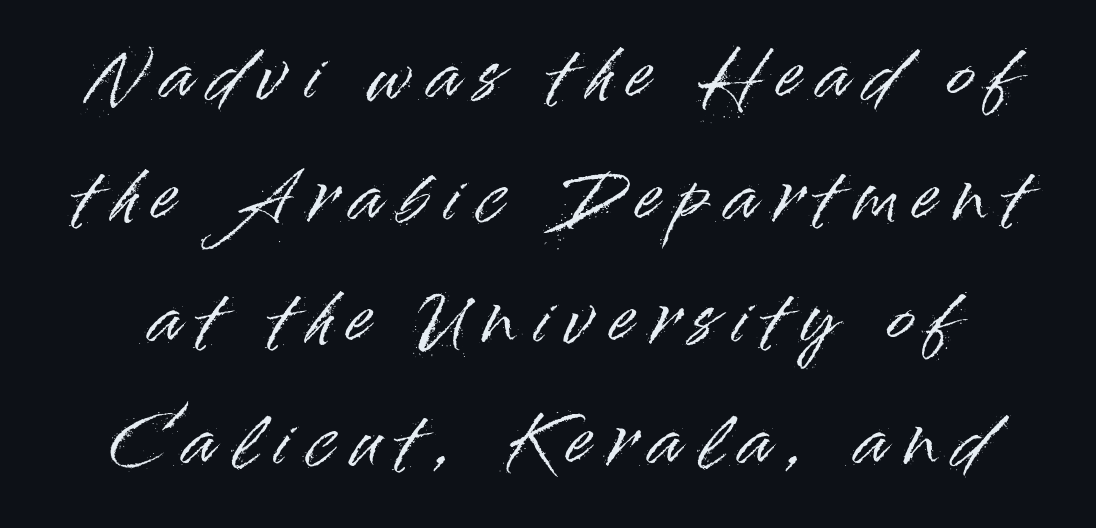
The rag falls on both sides of this text block equally. Letterform terminals end flat and unadorned throughout the passage. Letter spacing: wide.
